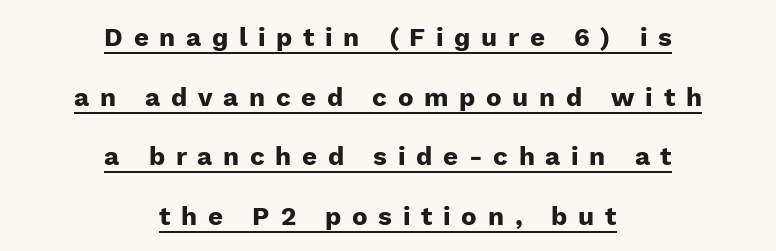
The image shows 26 px bold type, upright; set centered, loose line spacing (2.29x), unusually wide letter spacing (+0.41 em), underlined.
